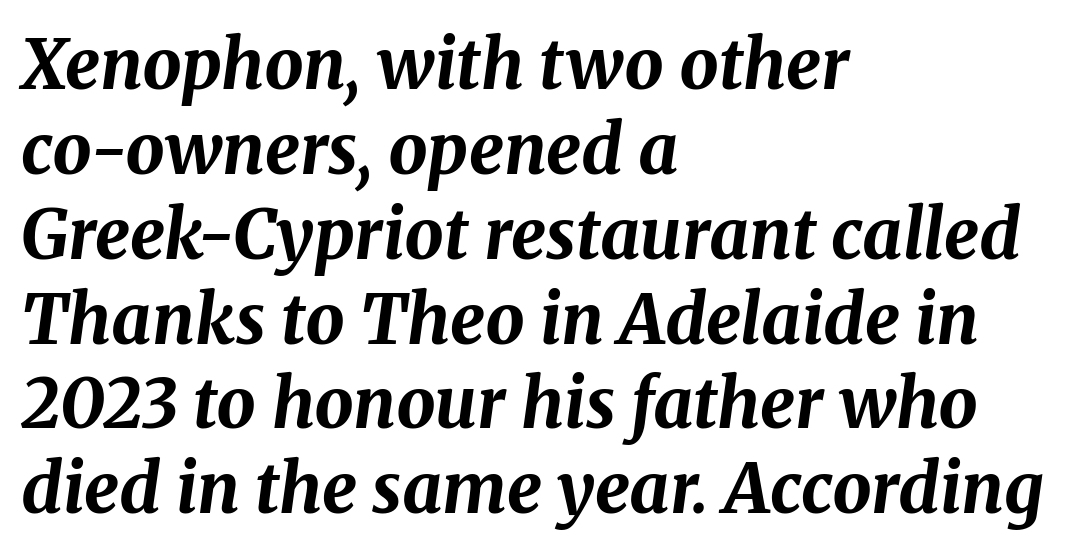
Teacher's note: observe the even left margin — that is flush-left alignment. Here the glyphs are tracked normally, forming tight word shapes. Every character sits at an angle, as italics do. Stroke thickness is high; the sample reads as a true bold. The rendering uses natural spacing where letterforms have individual widths. Descenders are the only things crossing below the line.
